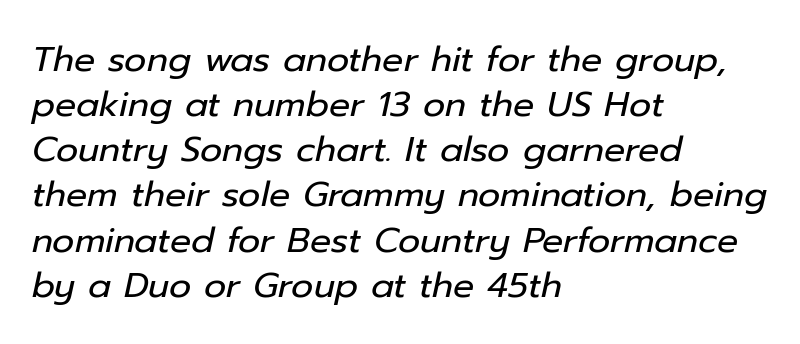
The image shows 35 px regular-weight type, italic (leaning right); set left-aligned, normal line spacing (1.29x), normal letter spacing, not underlined; low stroke contrast and a medium x-height.
